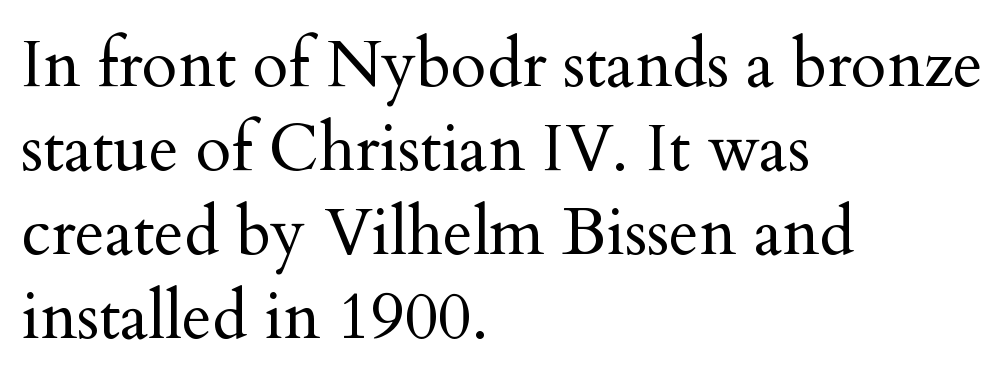
Q: Is the text bold? A: No.
Q: Is the text italic (slanted)? A: No, it is upright.
Q: Is the typeface a serif or a sans-serif typeface? A: Serif.
Q: Is the text underlined? A: No.
Q: How is the paragraph aligned? A: Left-aligned.
Q: Is the spacing between letters normal or unusually wide? A: Normal.
Q: Is the spacing between lines tight, normal or loose? A: Normal.
Q: Width (condensed, normal, or wide)? A: Normal.
Q: Stroke contrast? A: Medium.
Q: x-height? A: Small.
Q: Monospaced? A: No.
